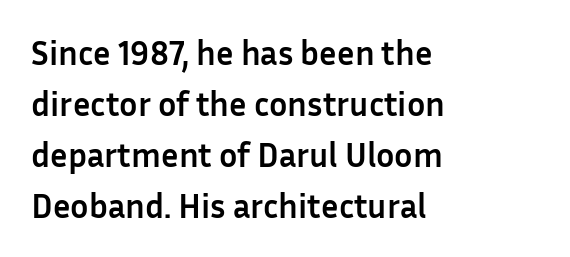
Q: Is the text bold? A: Yes.
Q: Is the text italic (slanted)? A: No, it is upright.
Q: Is the typeface a serif or a sans-serif typeface? A: Sans-serif.
Q: Is the text underlined? A: No.
Q: How is the paragraph aligned? A: Left-aligned.
Q: Is the spacing between letters normal or unusually wide? A: Normal.
Q: Is the spacing between lines tight, normal or loose? A: Normal.
Q: Width (condensed, normal, or wide)? A: Normal.
Q: Stroke contrast? A: Low.
Q: x-height? A: Medium.
Q: Monospaced? A: No.
